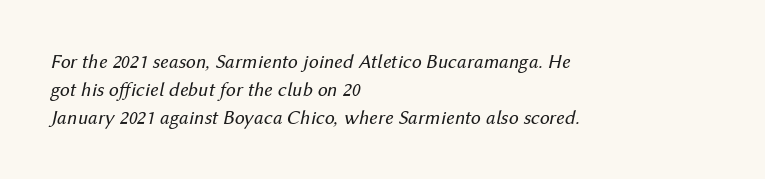
Each line starts at the same left margin while the right side varies. Heft: none added — not bold. Default kerning and tracking; the words read as compact shapes. Honestly, the row spacing looks completely unremarkable. Glance below the letters and you will spot only blank space.
